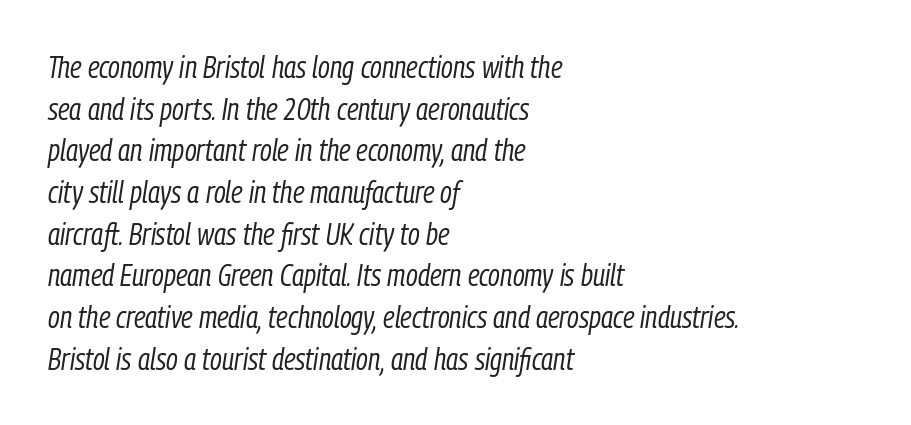
The image shows 30 px regular-weight, condensed type, italic (leaning right); set left-aligned, normal line spacing (1.39x), normal letter spacing, not underlined; low stroke contrast and a medium x-height.
